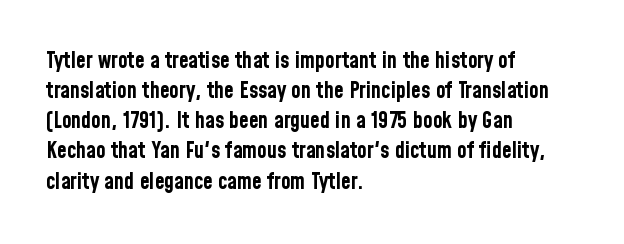
The image shows 22 px bold type, upright; set left-aligned, normal line spacing (1.37x), normal letter spacing, not underlined.
